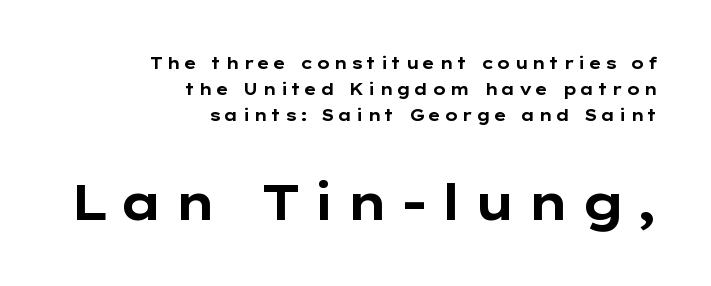
{"serif": "no", "italic": "no", "bold": "yes", "weight": "bold", "width": "wide", "stroke_contrast": "low", "x_height": "medium", "monospaced": "no", "underline": "no", "align": "right", "line_spacing": "normal", "line_spacing_ratio": 1.64, "larger_block": "second", "size_ratio": 3.06, "glyph_px": 49}
